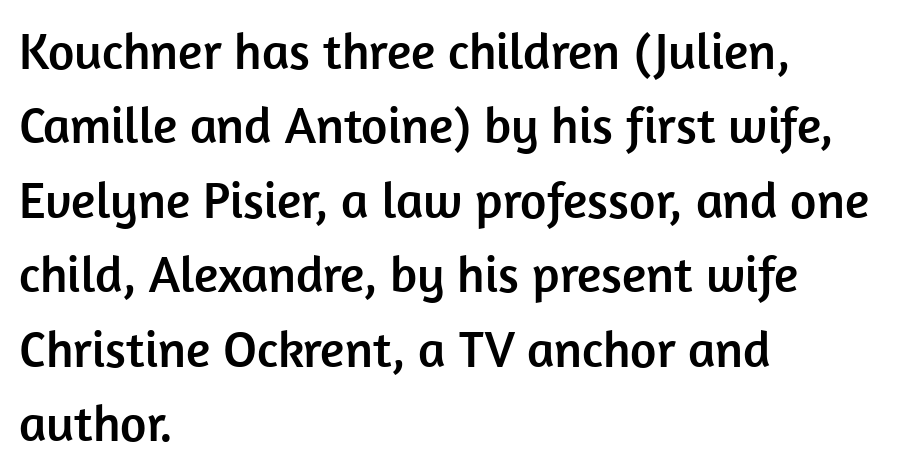
The image shows 51 px sans-serif type, upright; set left-aligned, normal line spacing (1.46x), normal letter spacing, not underlined; low stroke contrast and a medium x-height.
